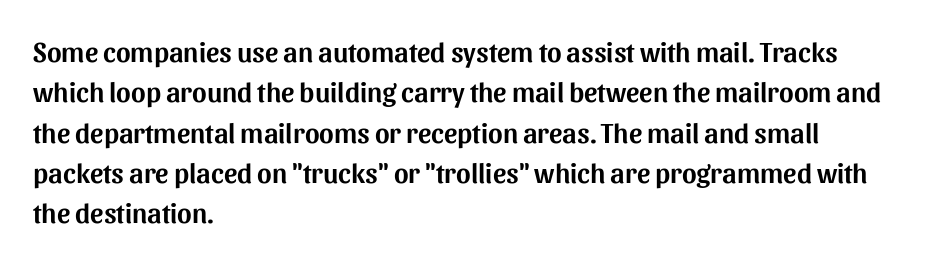
The lettering holds an erect, upright posture throughout. Leading: standard. Spacing between characters is what you'd get straight out of the box. The rendering uses natural spacing where letterforms have individual widths. Is this a sans? Yes — the strokes have no serifs. In CSS terms this would be text-align: left.
